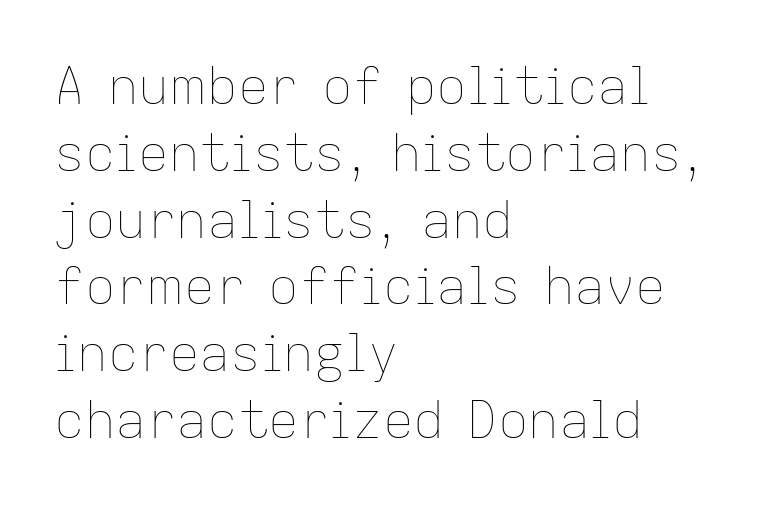
Do the characters align in a grid? No, the font is proportional. The axis of the letterforms is exactly vertical. Inter-character spacing is left at the font's built-in metrics. Visually the block forms a straight wall on the left and a jagged coastline on the right. Has an underline been added? It has not.
